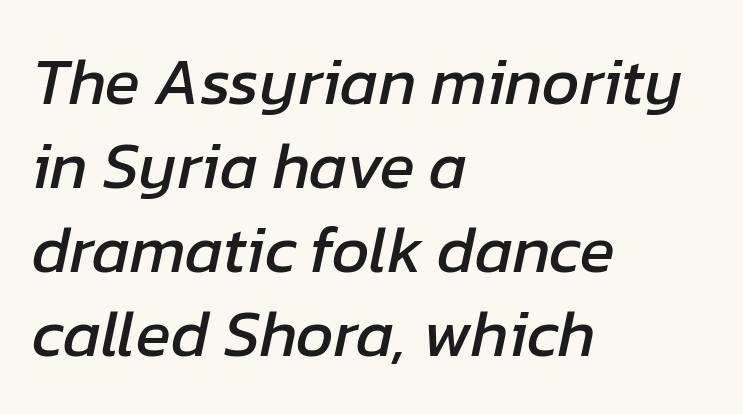
The image shows 65 px text type, italic (leaning right); set left-aligned, normal line spacing (1.29x), normal letter spacing, not underlined; low stroke contrast and a medium x-height.
